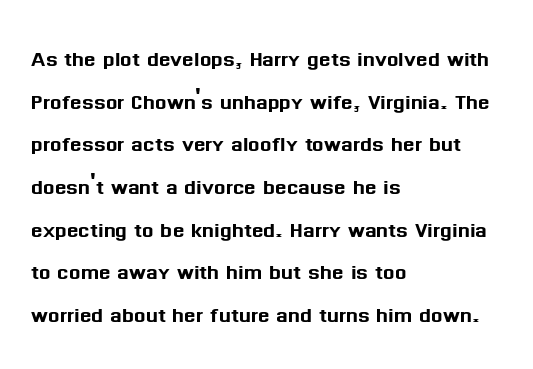
Q: Is the text italic (slanted)? A: No, it is upright.
Q: Is the text underlined? A: No.
Q: How is the paragraph aligned? A: Left-aligned.
Q: Is the spacing between letters normal or unusually wide? A: Normal.
Q: Is the spacing between lines tight, normal or loose? A: Normal.
